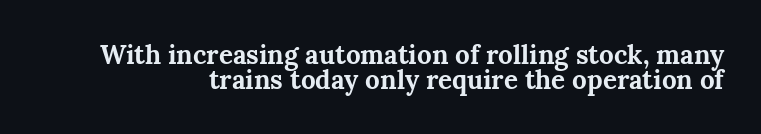
The image shows 26 px bold type, upright; set tight line spacing (0.96x), normal letter spacing, not underlined.
